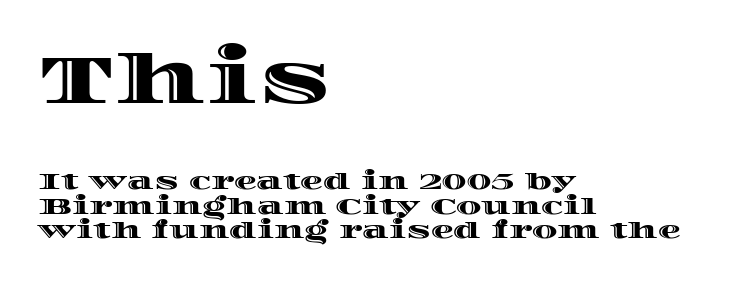
{"italic": "no", "width": "wide", "x_height": "large", "monospaced": "no", "underline": "no", "align": "left", "line_spacing": "tight", "line_spacing_ratio": 1.07, "letter_spacing": "normal", "letter_spacing_em": 0.0, "larger_block": "first", "size_ratio": 3.0, "glyph_px": 69}
